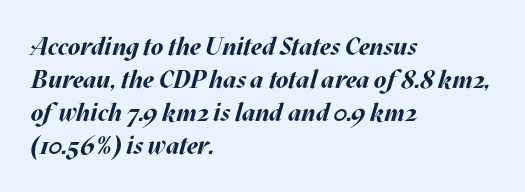
Line spacing here is normal. Style check: oblique. Default kerning and tracking; the words read as compact shapes. Notice how the passage keeps a crisp vertical edge on the left only. Notice how thick the strokes are: this is what a full bold looks like.
